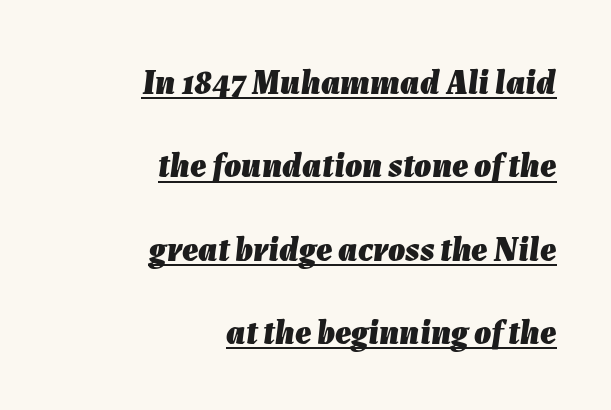
The type is set solid horizontally, with unmodified tracking. Every word sits above its own underline. Compared with a flush-left layout, this one pins lines to the opposite, right side. The face used here has a pronounced slope to its letters. On the weight axis this lands at bold, roughly 700. Horizontal bands of white between lines are thick stripes.
